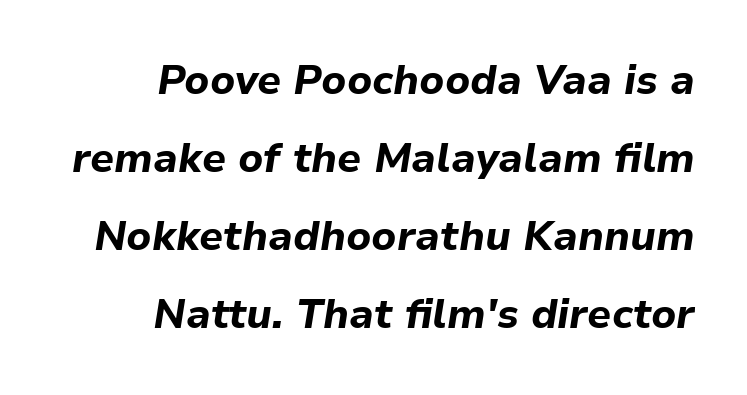
Words appear dense and cohesive because spacing is normal. Honestly, there is no underline to notice here at all. The glyphs have the mass of a bold cut. The paragraph has a hard right edge and a soft left edge. Loosely led — the rows are spread out.
